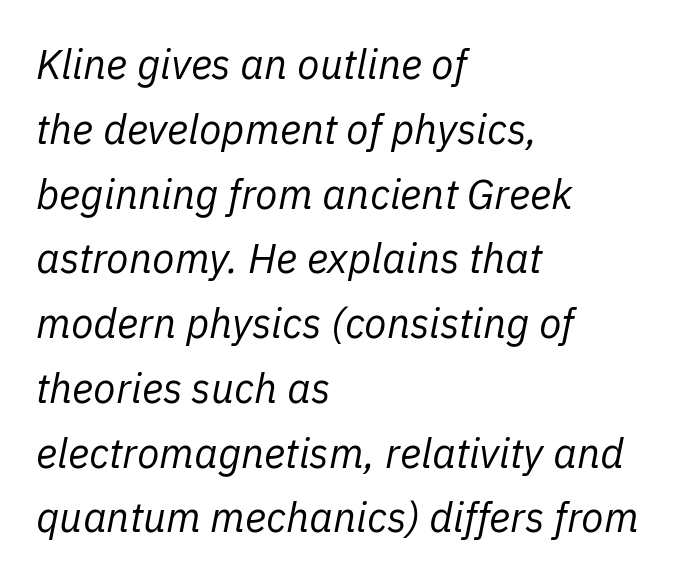
Q: Is the text bold? A: No.
Q: Is the text italic (slanted)? A: Yes, it leans right by about 11 degrees.
Q: Is the text underlined? A: No.
Q: How is the paragraph aligned? A: Left-aligned.
Q: Is the spacing between letters normal or unusually wide? A: Normal.
Q: Is the spacing between lines tight, normal or loose? A: Normal.
Q: Width (condensed, normal, or wide)? A: Normal.
Q: Stroke contrast? A: Low.
Q: x-height? A: Medium.
Q: Monospaced? A: No.
